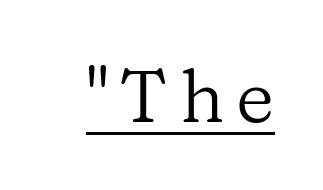
{"serif": "yes", "italic": "no", "bold": "no", "weight": "regular", "width": "normal", "stroke_contrast": "low", "x_height": "medium", "monospaced": "no", "underline": "yes", "glyph_px": 74}
